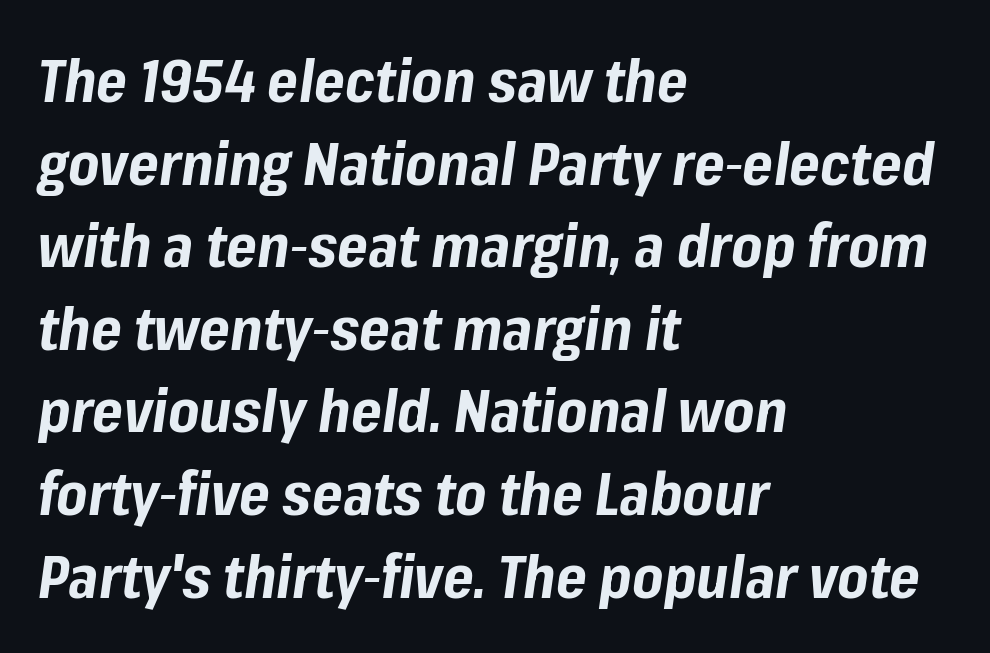
Q: Is the text bold? A: Yes.
Q: Is the text italic (slanted)? A: Yes, it leans right by about 8 degrees.
Q: Is the text underlined? A: No.
Q: How is the paragraph aligned? A: Left-aligned.
Q: Is the spacing between letters normal or unusually wide? A: Normal.
Q: Is the spacing between lines tight, normal or loose? A: Normal.
Q: Width (condensed, normal, or wide)? A: Normal.
Q: Stroke contrast? A: Low.
Q: x-height? A: Medium.
Q: Monospaced? A: No.
